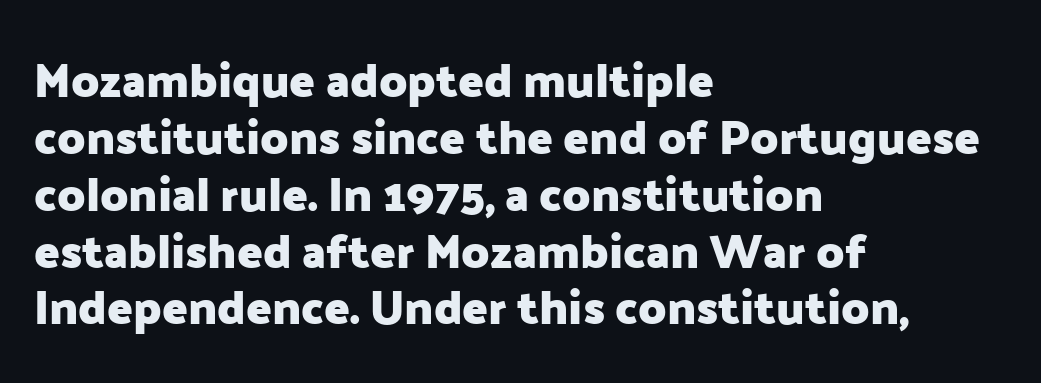
The image shows 47 px heavy sans-serif type, upright; set left-aligned, line spacing 1.21x, normal letter spacing, not underlined; low stroke contrast and a medium x-height.
